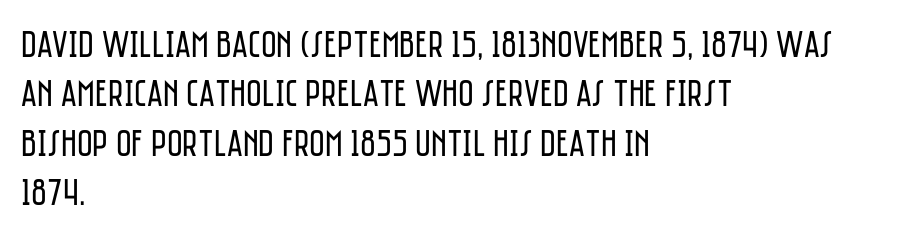
The image shows 38 px regular-weight, condensed sans-serif type, upright; set left-aligned, normal line spacing (1.3x), normal letter spacing, not underlined; low stroke contrast and a large x-height.
